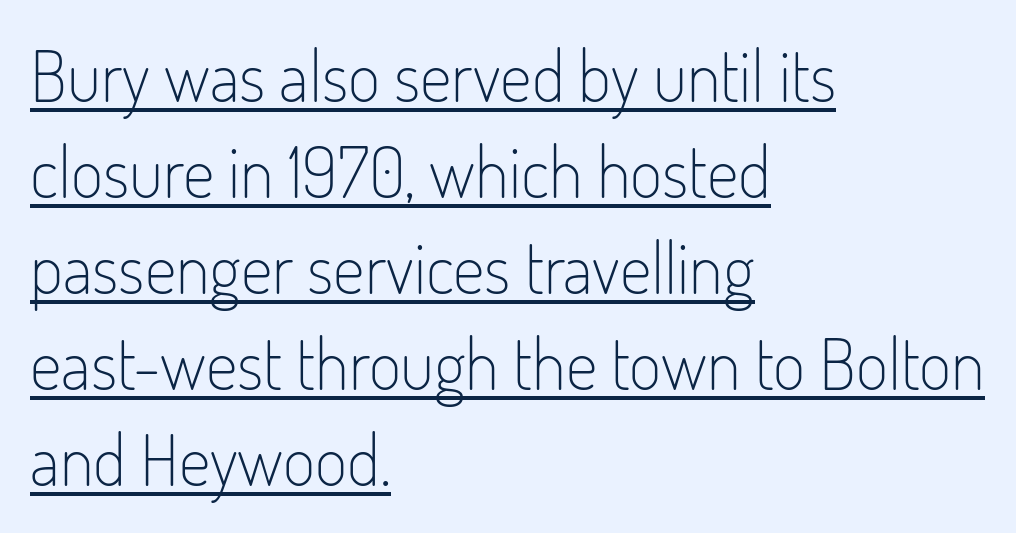
Q: Is the text bold? A: No.
Q: Is the text italic (slanted)? A: No, it is upright.
Q: Is the typeface a serif or a sans-serif typeface? A: Sans-serif.
Q: Is the text underlined? A: Yes.
Q: How is the paragraph aligned? A: Left-aligned.
Q: Is the spacing between letters normal or unusually wide? A: Normal.
Q: Is the spacing between lines tight, normal or loose? A: Normal.
Q: Width (condensed, normal, or wide)? A: Condensed.
Q: Stroke contrast? A: Low.
Q: x-height? A: Small.
Q: Monospaced? A: No.
